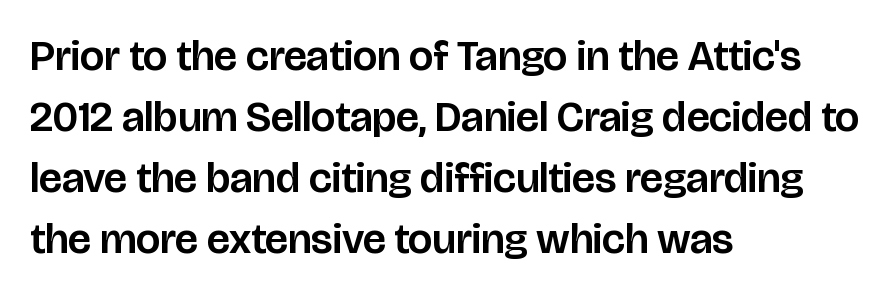
The letters stand straight up with perfectly vertical stems. Default kerning and tracking; the words read as compact shapes. Note: no serifs on the glyphs. The block of text has a typical density, with ordinary space between rows.
